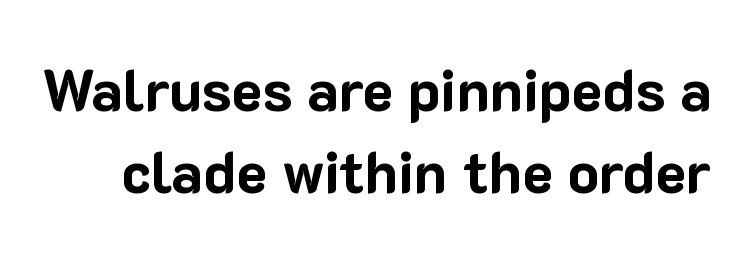
{"serif": "no", "italic": "no", "bold": "yes", "weight": "bold", "width": "normal", "stroke_contrast": "low", "x_height": "medium", "monospaced": "no", "underline": "no", "line_spacing": "normal", "line_spacing_ratio": 1.42, "letter_spacing": "normal", "letter_spacing_em": 0.0, "glyph_px": 58}
